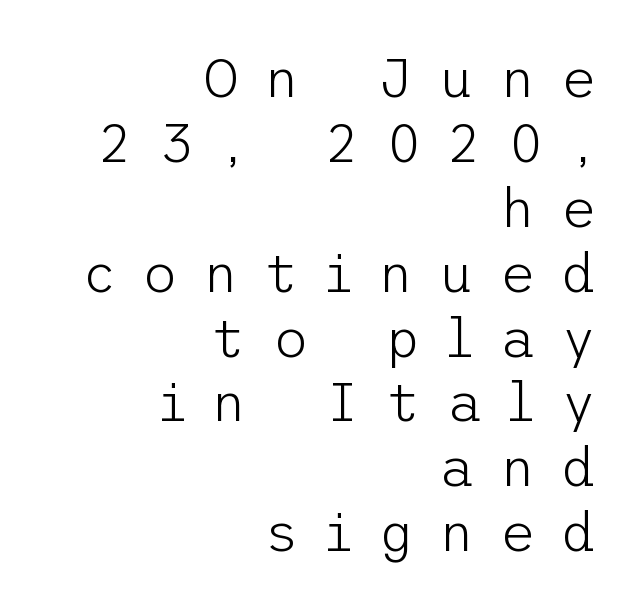
{"serif": "no", "italic": "no", "bold": "no", "weight": "light", "width": "normal", "stroke_contrast": "low", "x_height": "medium", "underline": "no", "align": "right", "line_spacing_ratio": 1.18, "letter_spacing": "wide", "letter_spacing_em": 0.46, "glyph_px": 55}
